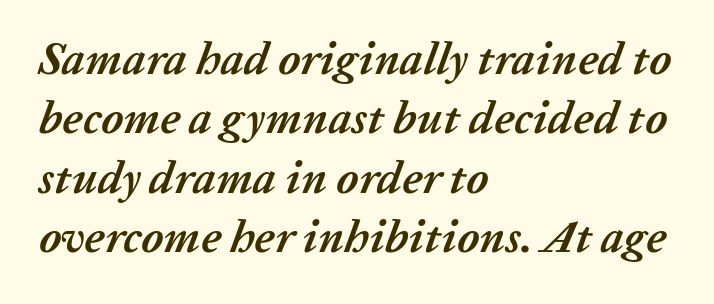
Q: Is the text bold? A: Yes.
Q: Is the text italic (slanted)? A: Yes, it leans right by about 20 degrees.
Q: Is the text underlined? A: No.
Q: How is the paragraph aligned? A: Left-aligned.
Q: Is the spacing between letters normal or unusually wide? A: Normal.
Q: Is the spacing between lines tight, normal or loose? A: Normal.
Q: Width (condensed, normal, or wide)? A: Normal.
Q: Stroke contrast? A: Low.
Q: x-height? A: Medium.
Q: Monospaced? A: No.
